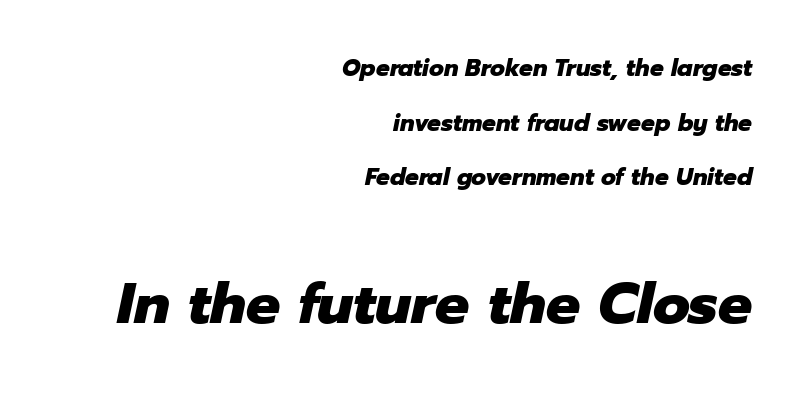
Q: Is the text bold? A: Yes.
Q: Is the text italic (slanted)? A: Yes, it leans right by about 12 degrees.
Q: Is the text underlined? A: No.
Q: How is the paragraph aligned? A: Right-aligned.
Q: Is the spacing between letters normal or unusually wide? A: Normal.
Q: Is the spacing between lines tight, normal or loose? A: Loose.
Q: Which block of text is set in a larger size, the first (top) or the second (bottom)? A: The second (bottom) one.
Q: Width (condensed, normal, or wide)? A: Normal.
Q: Stroke contrast? A: Low.
Q: x-height? A: Medium.
Q: Monospaced? A: No.
